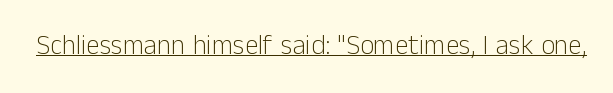
Vertical stems look standard width or narrower in stroke. This sample carries an underscore along the baseline area. Notice how the stems are strictly vertical — no italics here. Spacing between characters is what you'd get straight out of the box.
